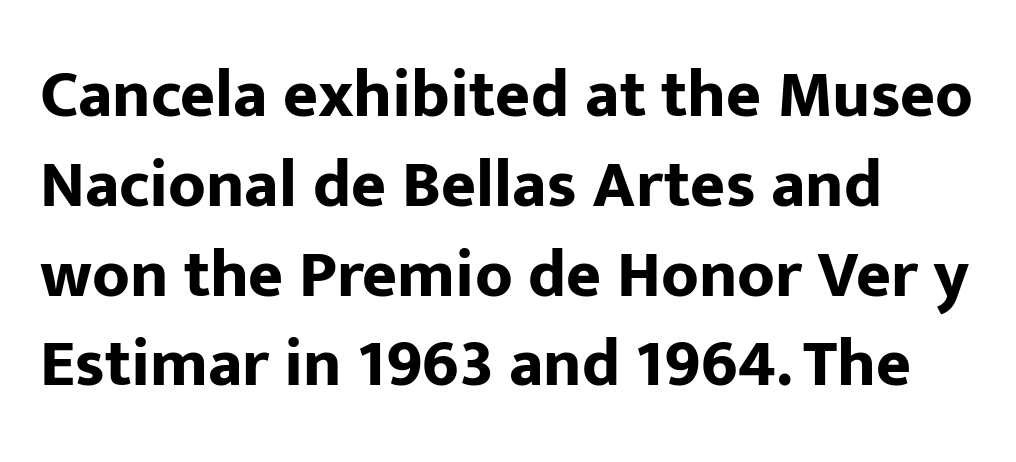
Grotesque or geometric, the face here clearly has no serifs. Nothing unusual about the tracking: characters are spaced as the font intends. A bare baseline throughout the passage. If you drew a ruler down the left edge, every line would touch it. When letters stand straight like this, we call the style roman or upright.
